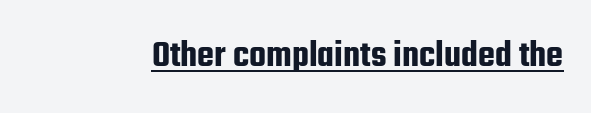
{"serif": "no", "italic": "no", "width": "condensed", "stroke_contrast": "low", "x_height": "medium", "monospaced": "no", "underline": "yes", "letter_spacing": "normal", "letter_spacing_em": 0.0, "glyph_px": 39}
